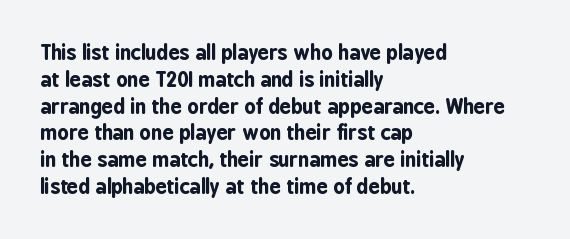
It's the straight-up-and-down kind of type. The letters sit at their default tracking, neither squeezed nor spread. Line starts are locked; line ends wander. This is heavy type, rendered in bold. Baseline-to-baseline distance is the conventional proportion of letter height.
